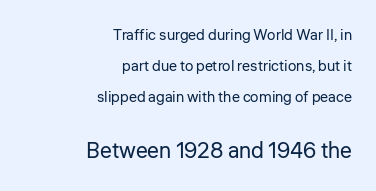
The image shows 22 px text type, upright; set right-aligned, loose line spacing (2.07x), normal letter spacing, not underlined; the second (bottom) block is 1.47x larger.
